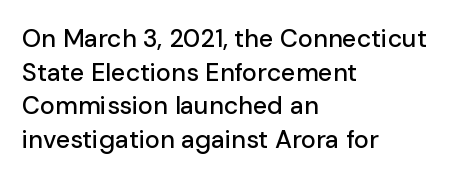
The image shows 25 px text type, upright; set left-aligned, normal line spacing (1.35x), normal letter spacing, not underlined.
